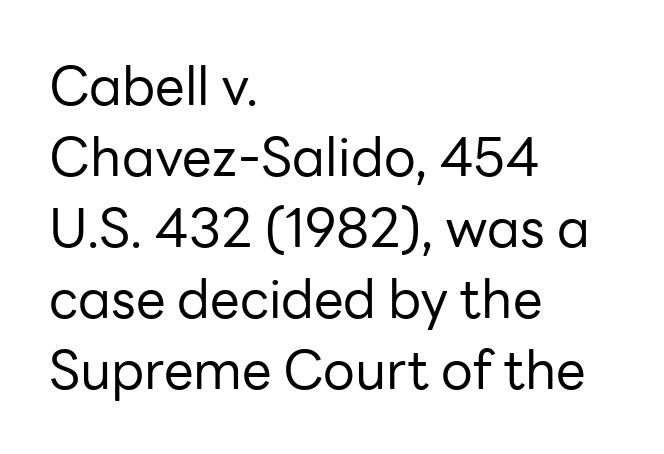
{"serif": "no", "italic": "no", "bold": "no", "weight": "regular", "width": "normal", "stroke_contrast": "low", "x_height": "medium", "monospaced": "no", "underline": "no", "align": "left", "line_spacing": "normal", "line_spacing_ratio": 1.34, "letter_spacing": "normal", "letter_spacing_em": 0.0, "glyph_px": 53}
